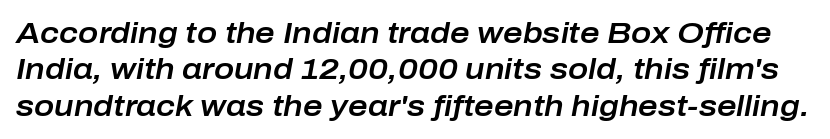
Q: Is the text italic (slanted)? A: Yes, it leans right by about 10 degrees.
Q: Is the text underlined? A: No.
Q: Is the spacing between letters normal or unusually wide? A: Normal.
Q: Width (condensed, normal, or wide)? A: Normal.
Q: Stroke contrast? A: Low.
Q: x-height? A: Medium.
Q: Monospaced? A: No.
